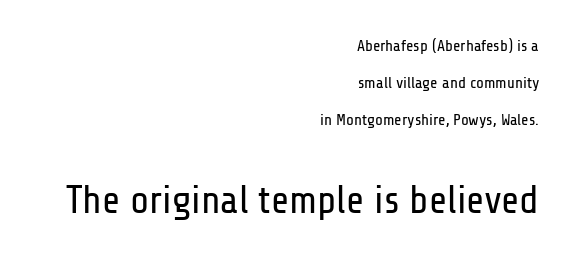
{"serif": "no", "italic": "no", "bold": "no", "weight": "regular", "width": "condensed", "stroke_contrast": "low", "x_height": "medium", "monospaced": "no", "underline": "no", "align": "right", "line_spacing": "loose", "line_spacing_ratio": 2.31, "letter_spacing": "normal", "letter_spacing_em": 0.0, "larger_block": "second", "size_ratio": 2.44, "glyph_px": 39}
